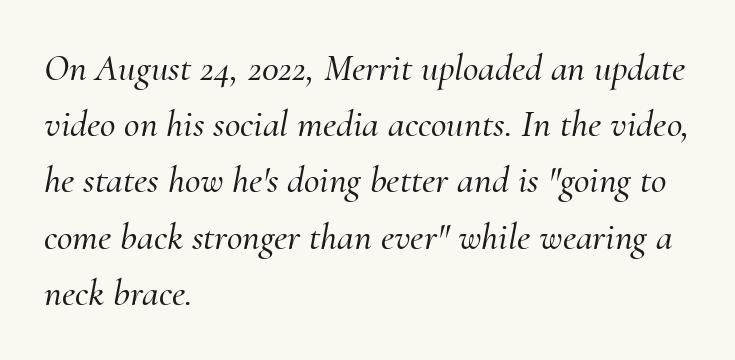
{"serif": "yes", "italic": "yes", "lean": "right", "slant_degrees": 10, "width": "normal", "stroke_contrast": "medium", "x_height": "small", "monospaced": "no", "underline": "no", "align": "left", "line_spacing": "normal", "line_spacing_ratio": 1.48, "letter_spacing": "normal", "letter_spacing_em": 0.0, "glyph_px": 38}
